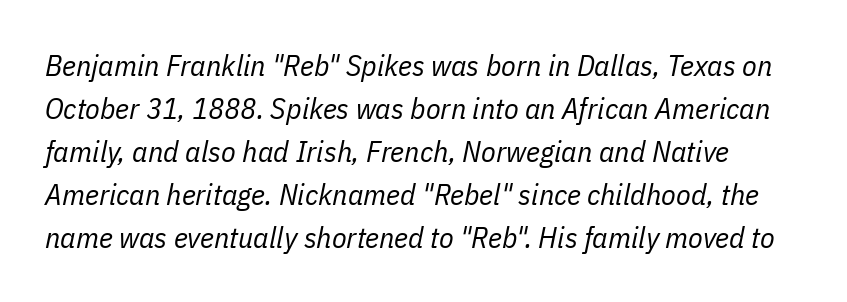
Q: Is the text bold? A: No.
Q: Is the text italic (slanted)? A: Yes, it leans right by about 11 degrees.
Q: Is the text underlined? A: No.
Q: Is the spacing between letters normal or unusually wide? A: Normal.
Q: Is the spacing between lines tight, normal or loose? A: Normal.
Q: Width (condensed, normal, or wide)? A: Condensed.
Q: Stroke contrast? A: Low.
Q: x-height? A: Medium.
Q: Monospaced? A: No.
